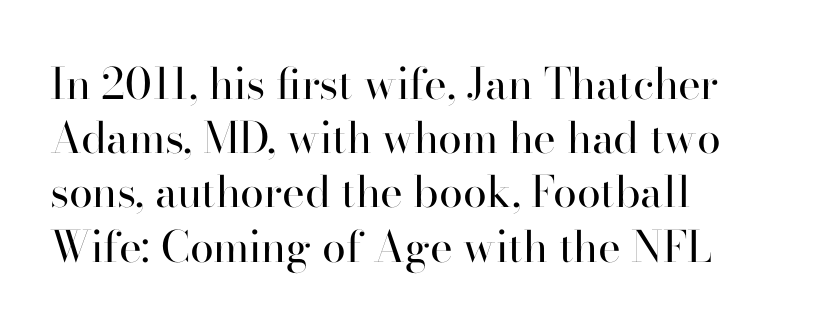
{"serif": "yes", "italic": "no", "bold": "no", "weight": "regular", "width": "normal", "stroke_contrast": "high", "x_height": "small", "monospaced": "no", "underline": "no", "align": "left", "line_spacing": "normal", "line_spacing_ratio": 1.26, "letter_spacing": "normal", "letter_spacing_em": 0.0, "glyph_px": 43}
